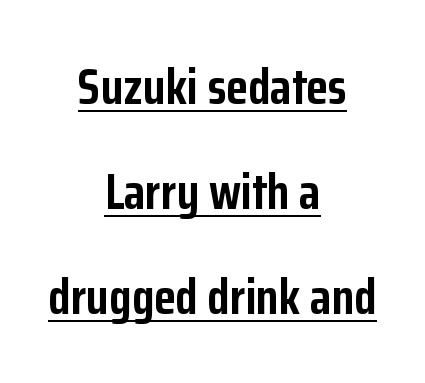
{"serif": "no", "italic": "no", "bold": "yes", "weight": "semibold", "width": "condensed", "stroke_contrast": "low", "x_height": "medium", "monospaced": "no", "underline": "yes", "align": "center", "line_spacing": "loose", "line_spacing_ratio": 2.1, "letter_spacing": "normal", "letter_spacing_em": 0.0, "glyph_px": 50}
